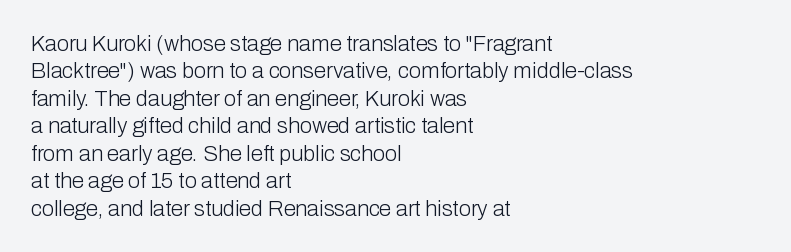
Counters stay open thanks to moderate or lighter strokes. All the whitespace from short lines collects on the right. Normally led — the rows are evenly, conventionally spaced. The glyphs are unaccompanied by any horizontal stroke below them.
